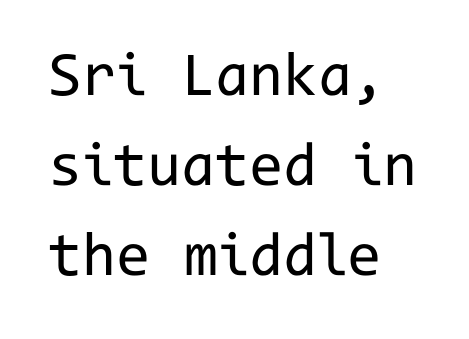
The image shows 62 px regular-weight sans-serif type, upright, monospaced; set left-aligned, normal line spacing (1.45x), normal letter spacing, not underlined; low stroke contrast and a medium x-height.
